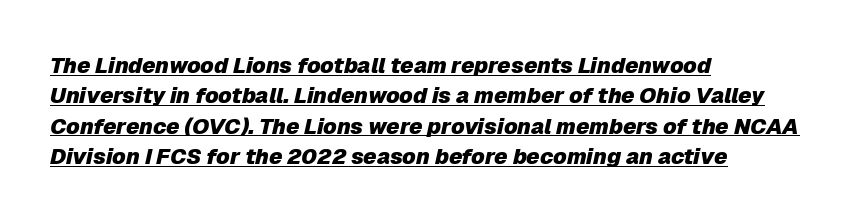
Q: Is the text bold? A: Yes.
Q: Is the text italic (slanted)? A: Yes, it leans right by about 12 degrees.
Q: Is the text underlined? A: Yes.
Q: How is the paragraph aligned? A: Left-aligned.
Q: Is the spacing between letters normal or unusually wide? A: Normal.
Q: Is the spacing between lines tight, normal or loose? A: Normal.
